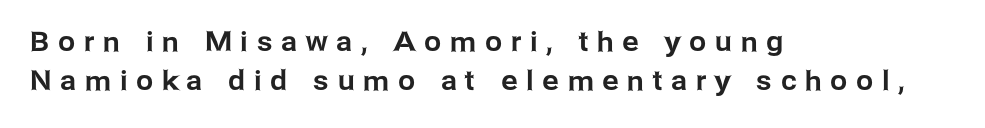
The image shows 27 px text type, upright; set left-aligned, normal line spacing (1.45x), unusually wide letter spacing (+0.33 em), not underlined.
